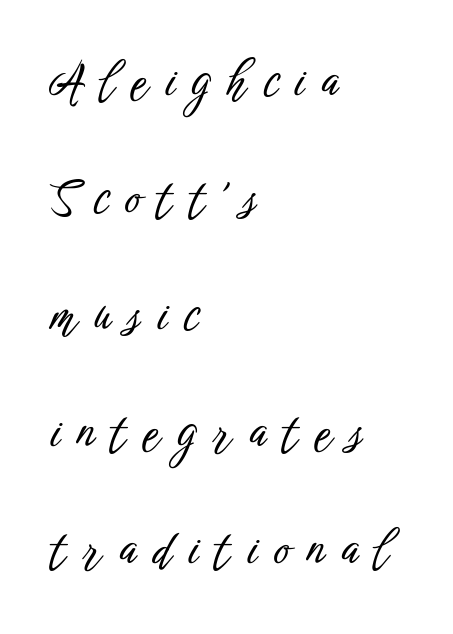
Q: Is the text italic (slanted)? A: Yes.
Q: Is the typeface a serif or a sans-serif typeface? A: Sans-serif.
Q: Is the text underlined? A: No.
Q: How is the paragraph aligned? A: Left-aligned.
Q: Is the spacing between letters normal or unusually wide? A: Unusually wide.
Q: Is the spacing between lines tight, normal or loose? A: Loose.
Q: Width (condensed, normal, or wide)? A: Condensed.
Q: Stroke contrast? A: Low.
Q: x-height? A: Medium.
Q: Monospaced? A: No.
